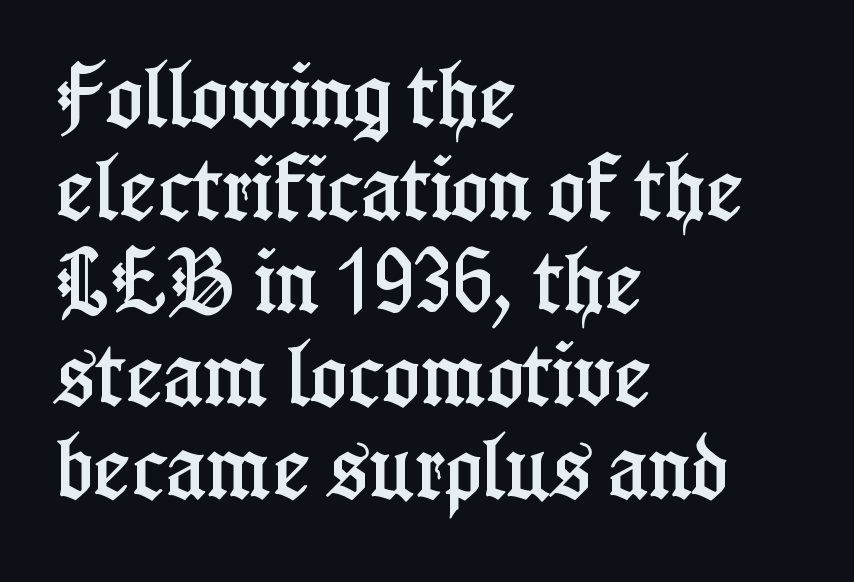
{"serif": "yes", "italic": "no", "width": "condensed", "stroke_contrast": "low", "x_height": "medium", "monospaced": "no", "underline": "no", "align": "left", "line_spacing": "normal", "line_spacing_ratio": 1.33, "letter_spacing": "normal", "letter_spacing_em": 0.0, "glyph_px": 70}
